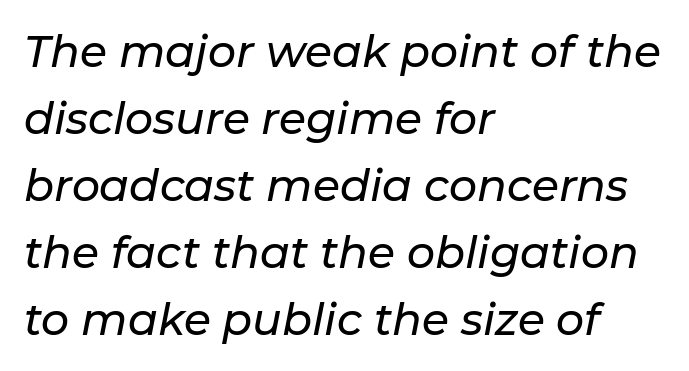
Q: Is the text italic (slanted)? A: Yes, it leans right by about 11 degrees.
Q: Is the text underlined? A: No.
Q: How is the paragraph aligned? A: Left-aligned.
Q: Is the spacing between letters normal or unusually wide? A: Normal.
Q: Is the spacing between lines tight, normal or loose? A: Normal.
Q: Width (condensed, normal, or wide)? A: Normal.
Q: Stroke contrast? A: Low.
Q: x-height? A: Medium.
Q: Monospaced? A: No.
